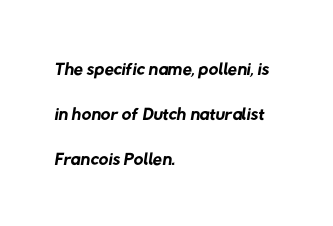
Q: Is the text bold? A: No.
Q: Is the text underlined? A: No.
Q: How is the paragraph aligned? A: Left-aligned.
Q: Is the spacing between letters normal or unusually wide? A: Normal.
Q: Is the spacing between lines tight, normal or loose? A: Normal.
